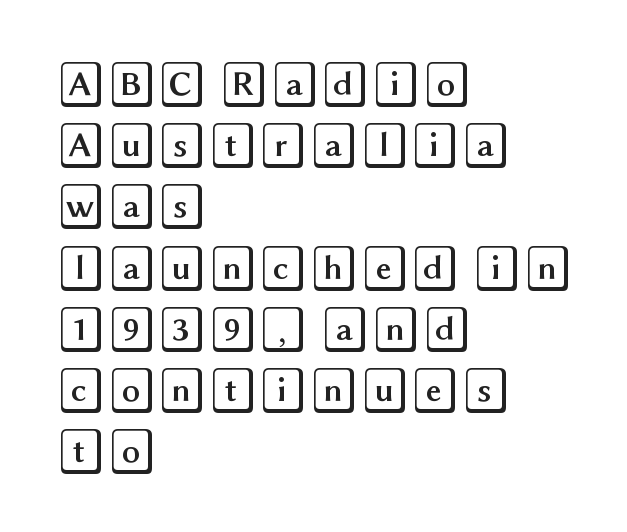
Q: Is the text italic (slanted)? A: No, it is upright.
Q: Is the text underlined? A: No.
Q: How is the paragraph aligned? A: Left-aligned.
Q: Is the spacing between letters normal or unusually wide? A: Normal.
Q: Is the spacing between lines tight, normal or loose? A: Normal.
Q: Width (condensed, normal, or wide)? A: Wide.
Q: x-height? A: Large.
